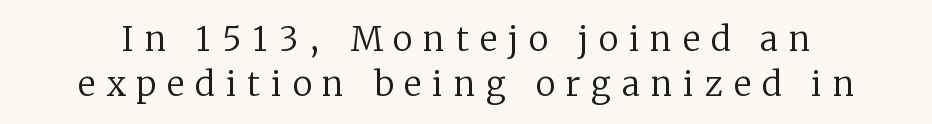
Q: Is the text bold? A: No.
Q: Is the text italic (slanted)? A: No, it is upright.
Q: Is the typeface a serif or a sans-serif typeface? A: Serif.
Q: Is the text underlined? A: No.
Q: Is the spacing between letters normal or unusually wide? A: Unusually wide.
Q: Is the spacing between lines tight, normal or loose? A: Normal.
Q: Width (condensed, normal, or wide)? A: Normal.
Q: Stroke contrast? A: Low.
Q: x-height? A: Medium.
Q: Monospaced? A: No.
